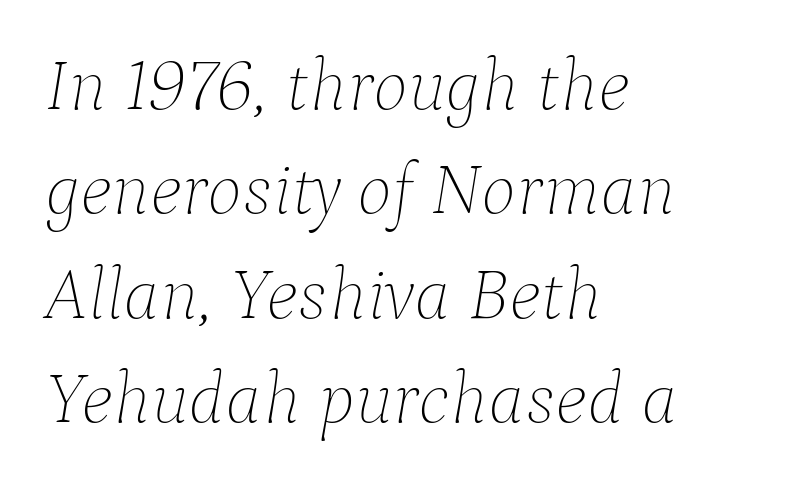
Q: Is the text bold? A: No.
Q: Is the text italic (slanted)? A: Yes, it leans right by about 9 degrees.
Q: Is the text underlined? A: No.
Q: How is the paragraph aligned? A: Left-aligned.
Q: Is the spacing between letters normal or unusually wide? A: Normal.
Q: Is the spacing between lines tight, normal or loose? A: Normal.
Q: Width (condensed, normal, or wide)? A: Normal.
Q: Stroke contrast? A: Low.
Q: x-height? A: Medium.
Q: Monospaced? A: No.
